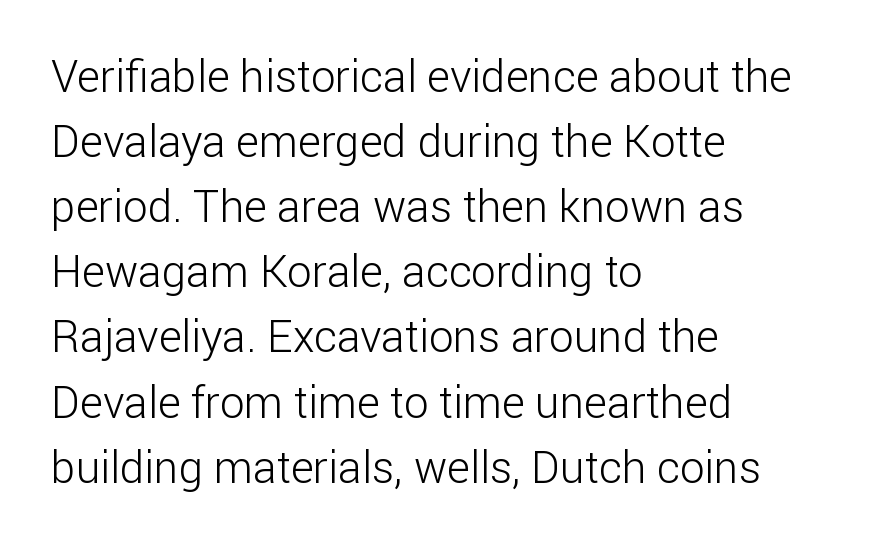
Q: Is the text bold? A: No.
Q: Is the text italic (slanted)? A: No, it is upright.
Q: Is the typeface a serif or a sans-serif typeface? A: Sans-serif.
Q: Is the text underlined? A: No.
Q: How is the paragraph aligned? A: Left-aligned.
Q: Is the spacing between letters normal or unusually wide? A: Normal.
Q: Is the spacing between lines tight, normal or loose? A: Normal.
Q: Width (condensed, normal, or wide)? A: Normal.
Q: Stroke contrast? A: Low.
Q: x-height? A: Medium.
Q: Monospaced? A: No.
